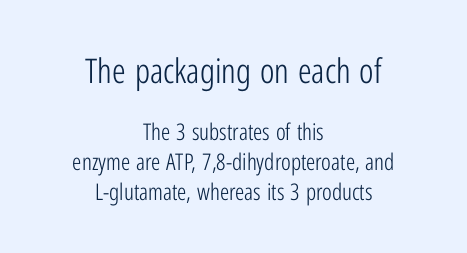
Q: Is the text bold? A: No.
Q: Is the text italic (slanted)? A: No, it is upright.
Q: Is the typeface a serif or a sans-serif typeface? A: Sans-serif.
Q: Is the text underlined? A: No.
Q: How is the paragraph aligned? A: Centered.
Q: Is the spacing between letters normal or unusually wide? A: Normal.
Q: Is the spacing between lines tight, normal or loose? A: Normal.
Q: Which block of text is set in a larger size, the first (top) or the second (bottom)? A: The first (top) one.
Q: Width (condensed, normal, or wide)? A: Condensed.
Q: Stroke contrast? A: Low.
Q: x-height? A: Medium.
Q: Monospaced? A: No.
